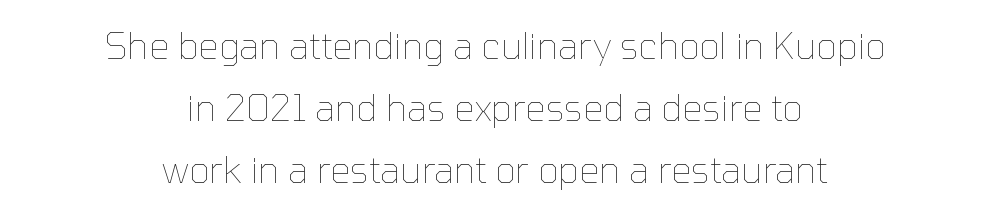
{"italic": "no", "bold": "no", "weight": "thin", "width": "normal", "stroke_contrast": "low", "x_height": "medium", "monospaced": "no", "underline": "no", "align": "center", "line_spacing_ratio": 1.72, "letter_spacing": "normal", "letter_spacing_em": 0.0, "glyph_px": 36}
